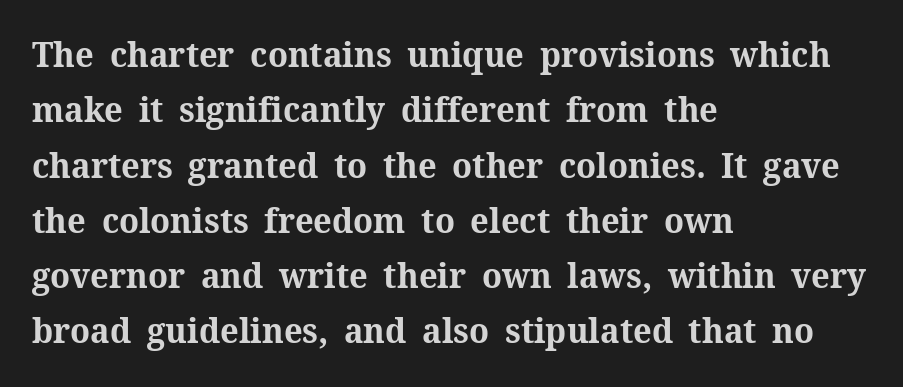
How would I describe the line gaps? Plain and ordinary. Emphasis by weight is at full strength: bold. The tracking reads as untouched default to a designer's eye. To sum up the face: it has serifs. Vertical strokes here are truly vertical.
